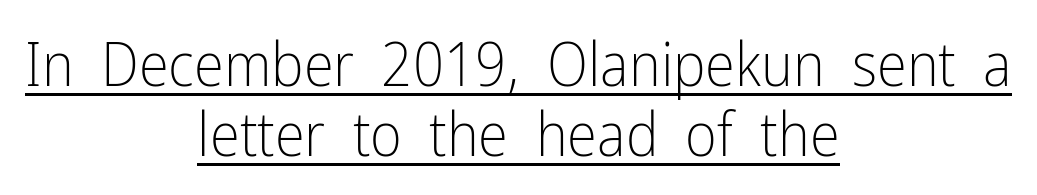
Q: Is the text bold? A: No.
Q: Is the text italic (slanted)? A: No, it is upright.
Q: Is the typeface a serif or a sans-serif typeface? A: Sans-serif.
Q: Is the text underlined? A: Yes.
Q: How is the paragraph aligned? A: Centered.
Q: Is the spacing between letters normal or unusually wide? A: Normal.
Q: Is the spacing between lines tight, normal or loose? A: Tight.
Q: Width (condensed, normal, or wide)? A: Condensed.
Q: Stroke contrast? A: Low.
Q: x-height? A: Medium.
Q: Monospaced? A: No.
